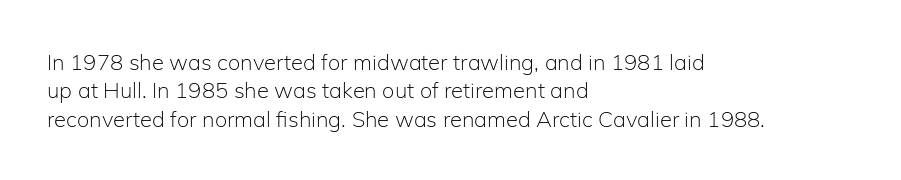
The image shows 22 px text type, upright; set left-aligned, normal line spacing (1.29x), normal letter spacing, not underlined.
